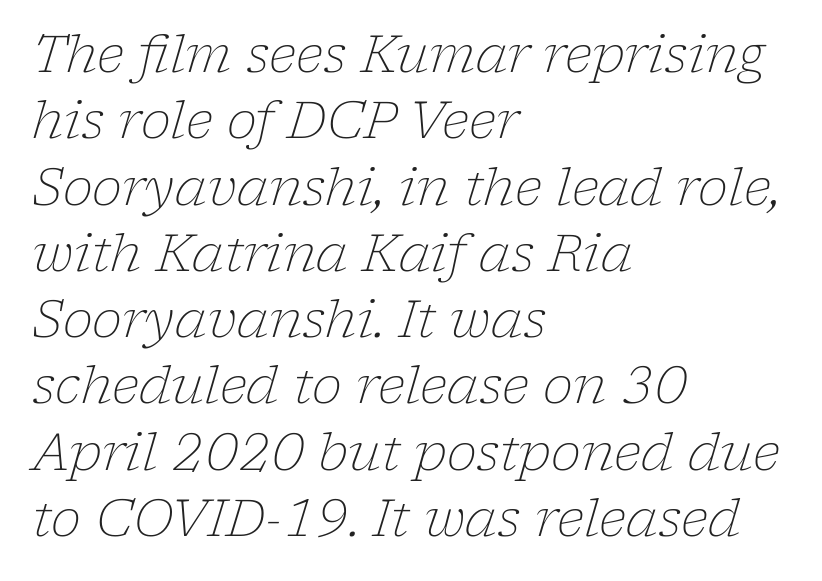
The zone under the glyphs is completely vacant. Look at the tracking — it's just the regular setting, nothing added. The rendering anchors every line to the left-hand side. Horizontal bands of white between lines are of average thickness.
